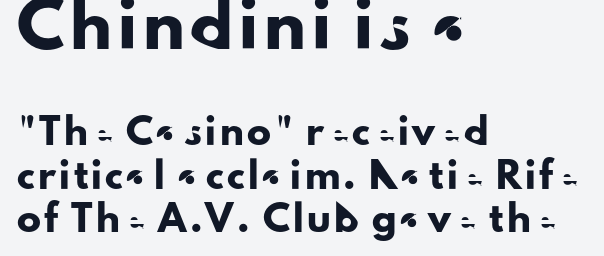
Q: Is the text italic (slanted)? A: No, it is upright.
Q: Is the typeface a serif or a sans-serif typeface? A: Sans-serif.
Q: Is the text underlined? A: No.
Q: How is the paragraph aligned? A: Left-aligned.
Q: Which block of text is set in a larger size, the first (top) or the second (bottom)? A: The first (top) one.
Q: Width (condensed, normal, or wide)? A: Normal.
Q: Stroke contrast? A: Low.
Q: x-height? A: Small.
Q: Monospaced? A: No.
